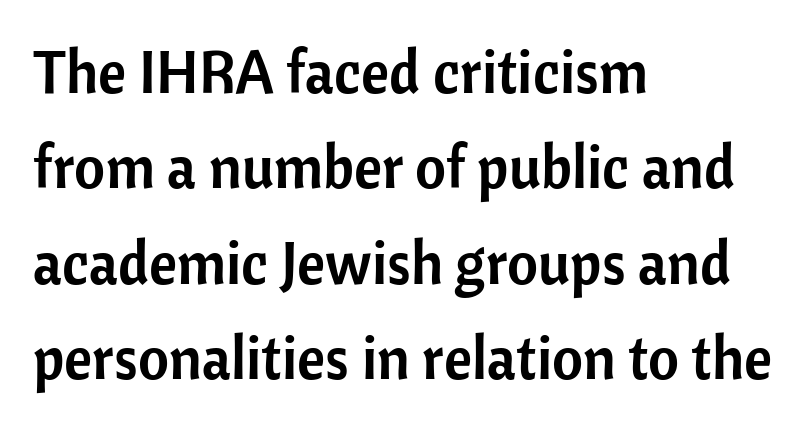
A typesetter would label this face a sans. Character widths vary here, with narrow letters taking less room than wide ones. The lines in this sample share a left origin and differ only in where they stop. The leading is moderate, giving the passage an even texture. Unlike italic type, these characters show no tilt at all.
